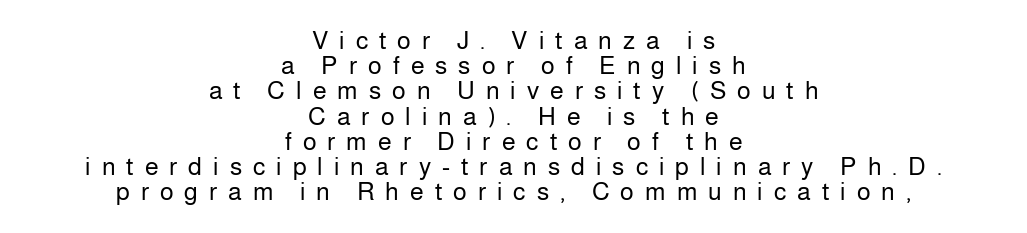
The image shows 25 px text type, upright; set centered, tight line spacing (1.01x), unusually wide letter spacing (+0.44 em), not underlined.
